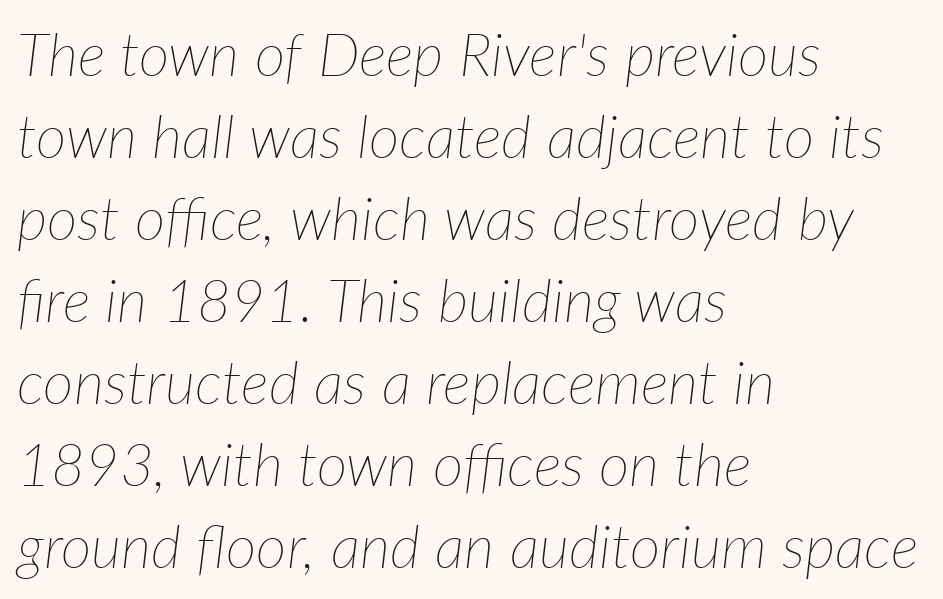
{"italic": "yes", "lean": "right", "slant_degrees": 7, "bold": "no", "weight": "thin", "width": "normal", "stroke_contrast": "low", "x_height": "medium", "monospaced": "no", "underline": "no", "align": "left", "line_spacing": "normal", "line_spacing_ratio": 1.39, "letter_spacing": "normal", "letter_spacing_em": 0.0, "glyph_px": 59}
